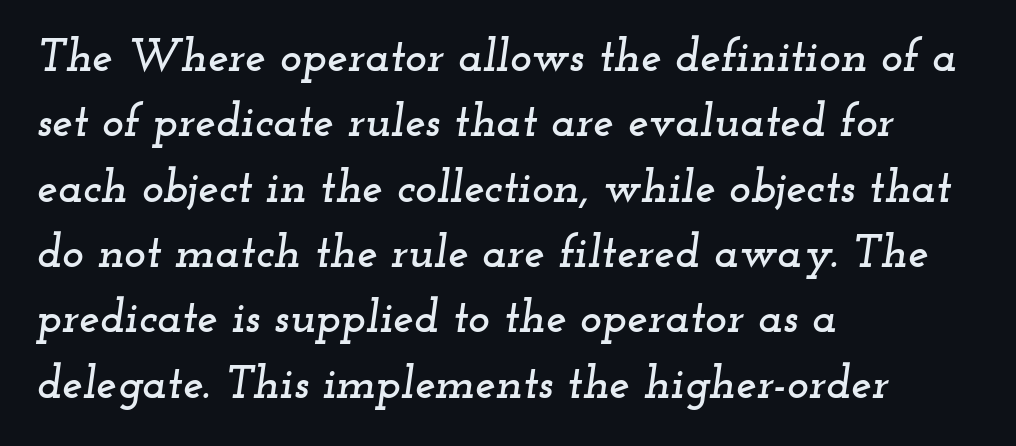
Italic? Definitely — the glyphs are oblique. Leading matches the norm, producing a regular column. These lines are set flush left with a ragged right edge. Character widths vary here, with narrow letters taking less room than wide ones.
